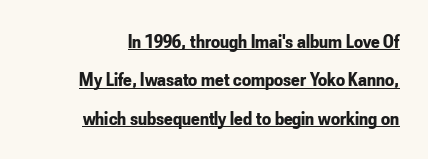
Q: Is the text bold? A: Yes.
Q: Is the text italic (slanted)? A: No, it is upright.
Q: Is the text underlined? A: Yes.
Q: Is the spacing between letters normal or unusually wide? A: Normal.
Q: Is the spacing between lines tight, normal or loose? A: Loose.
